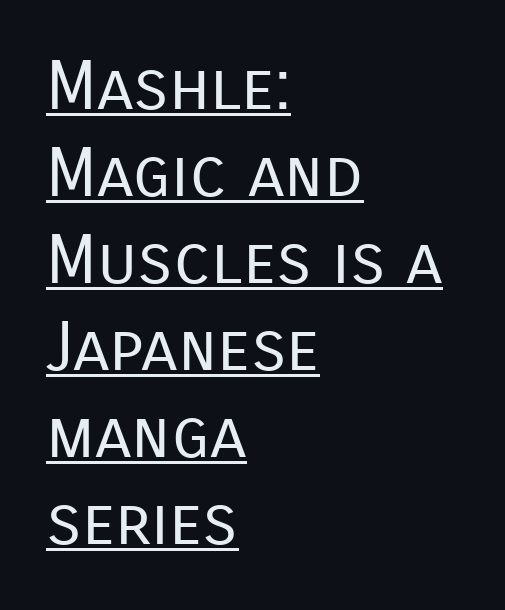
{"serif": "no", "italic": "no", "bold": "no", "weight": "regular", "width": "normal", "stroke_contrast": "low", "x_height": "medium", "monospaced": "no", "underline": "yes", "align": "left", "line_spacing": "normal", "line_spacing_ratio": 1.28, "letter_spacing": "normal", "letter_spacing_em": 0.0, "glyph_px": 68}
